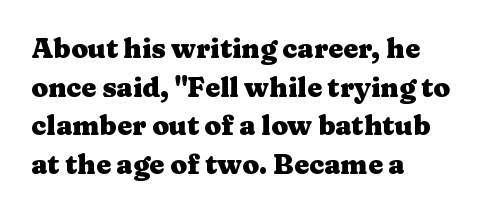
The glyphs are unaccompanied by any horizontal stroke below them. Alignment: flush left. Its strokes are broad and dark, the hallmark of bold type. Designer's note — italics off, roman on.
